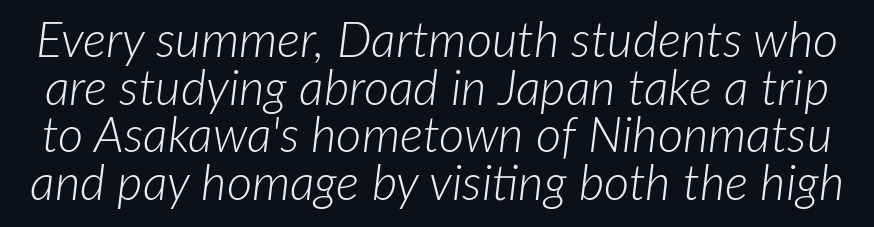
Q: Is the text bold? A: No.
Q: Is the text italic (slanted)? A: Yes, it leans right by about 7 degrees.
Q: Is the text underlined? A: No.
Q: Is the spacing between letters normal or unusually wide? A: Normal.
Q: Is the spacing between lines tight, normal or loose? A: Tight.
Q: Width (condensed, normal, or wide)? A: Normal.
Q: Stroke contrast? A: Low.
Q: x-height? A: Medium.
Q: Monospaced? A: No.
